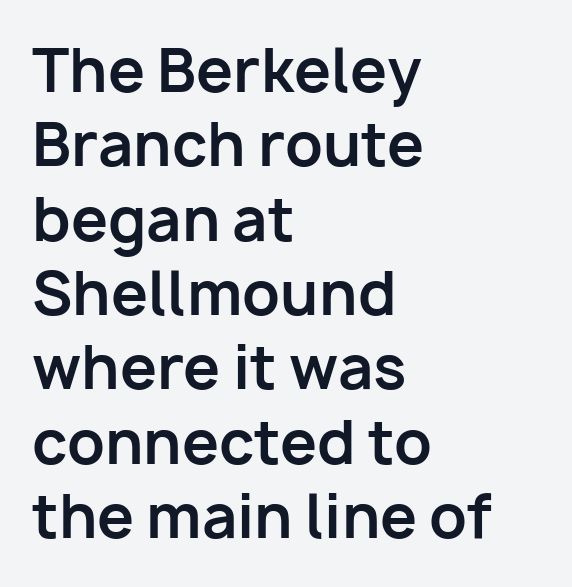
The image shows 59 px bold sans-serif type, upright; set left-aligned, normal line spacing (1.26x), normal letter spacing, not underlined; low stroke contrast and a medium x-height.
